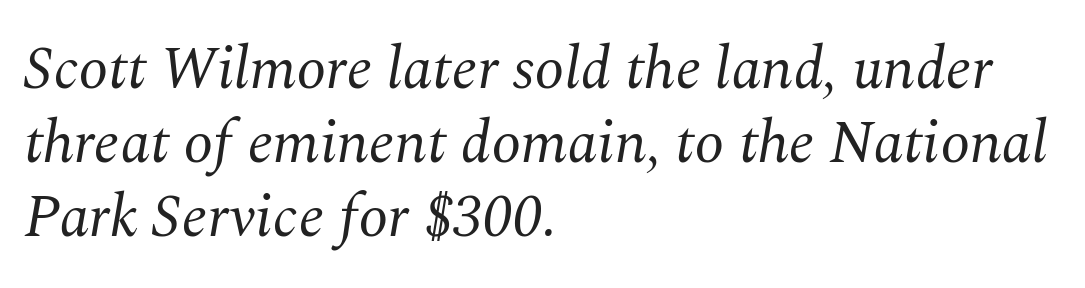
{"serif": "yes", "italic": "yes", "lean": "right", "slant_degrees": 10, "bold": "no", "weight": "regular", "width": "normal", "stroke_contrast": "medium", "x_height": "medium", "monospaced": "no", "underline": "no", "align": "left", "line_spacing_ratio": 1.23, "letter_spacing": "normal", "letter_spacing_em": 0.0, "glyph_px": 60}
